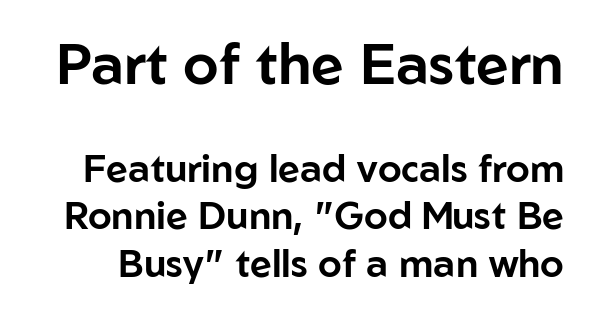
The image shows 57 px sans-serif type, upright; set normal line spacing (1.25x), normal letter spacing, not underlined; the first (top) block is 1.5x larger; low stroke contrast and a medium x-height.
